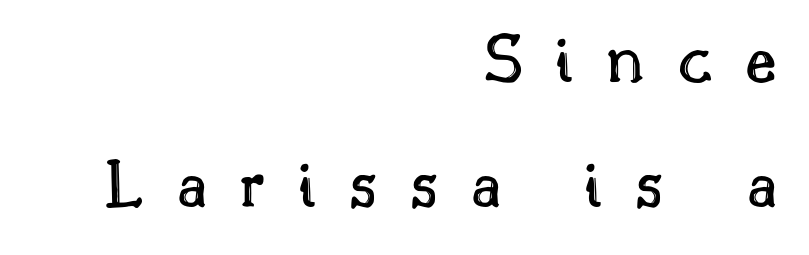
The image shows 72 px text type, upright; set right-aligned, line spacing 1.73x, unusually wide letter spacing (+0.45 em), not underlined; a small x-height.
